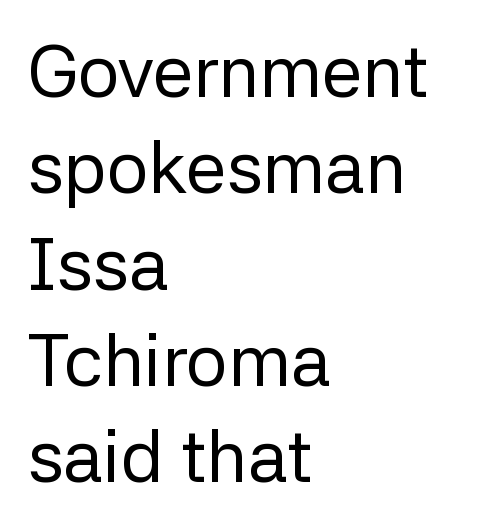
These lines were composed using upright roman letters. Classification — sans serif. A student would call this left alignment; a typographer would say flush left, rag right. Tracking value appears to be zero — textbook default spacing. Think of a printed novel: that variable character pitch is what you see here.
